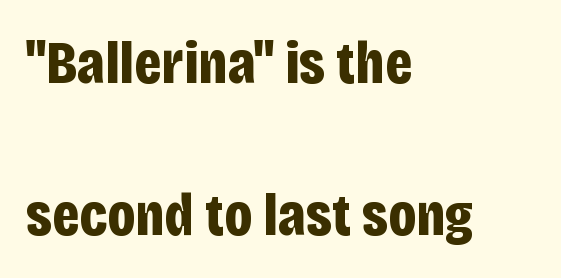
Q: Is the text bold? A: Yes.
Q: Is the text italic (slanted)? A: No, it is upright.
Q: Is the typeface a serif or a sans-serif typeface? A: Sans-serif.
Q: Is the text underlined? A: No.
Q: How is the paragraph aligned? A: Left-aligned.
Q: Is the spacing between letters normal or unusually wide? A: Normal.
Q: Is the spacing between lines tight, normal or loose? A: Loose.
Q: Width (condensed, normal, or wide)? A: Condensed.
Q: Stroke contrast? A: Low.
Q: x-height? A: Large.
Q: Monospaced? A: No.
